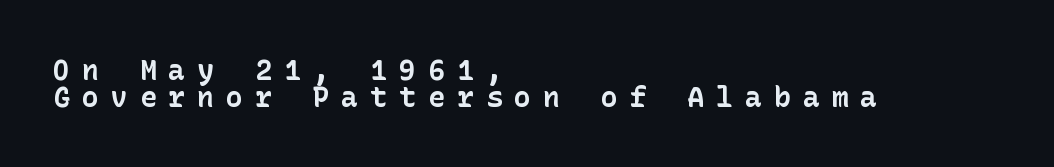
The passage shown is not underscored anywhere. A classic flush-left, rag-right setting is used for this passage. Baseline-to-baseline distance is barely more than the letter height. These lines are composed in type without serifs.
